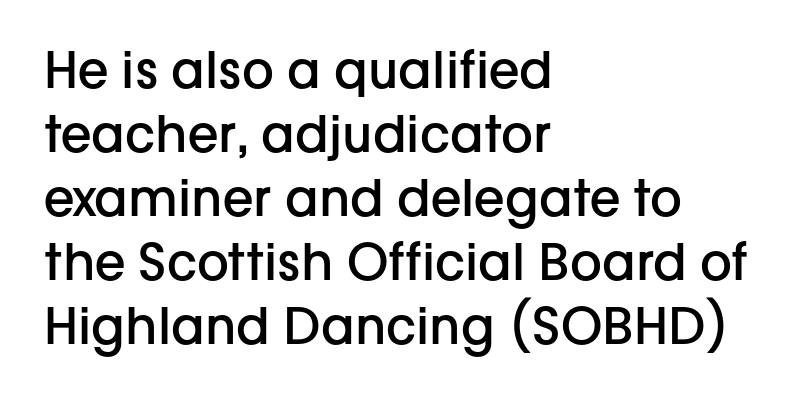
{"serif": "no", "italic": "no", "bold": "semi", "weight": "semibold", "width": "normal", "stroke_contrast": "low", "x_height": "medium", "monospaced": "no", "underline": "no", "align": "left", "line_spacing": "normal", "line_spacing_ratio": 1.28, "letter_spacing": "normal", "letter_spacing_em": 0.0, "glyph_px": 50}
